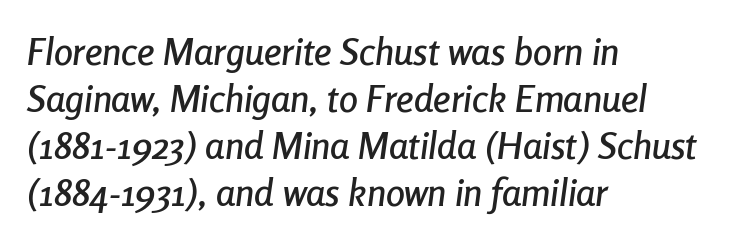
{"italic": "yes", "lean": "right", "slant_degrees": 8, "width": "condensed", "stroke_contrast": "low", "x_height": "medium", "monospaced": "no", "underline": "no", "align": "left", "line_spacing_ratio": 1.24, "letter_spacing": "normal", "letter_spacing_em": 0.0, "glyph_px": 38}
